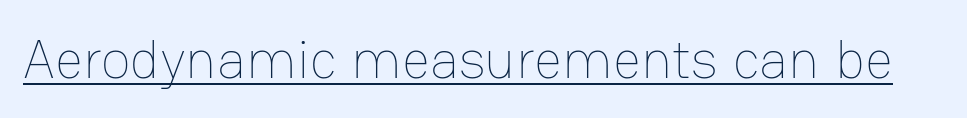
The image shows 55 px thin type, upright; set normal letter spacing, underlined; low stroke contrast and a medium x-height.
